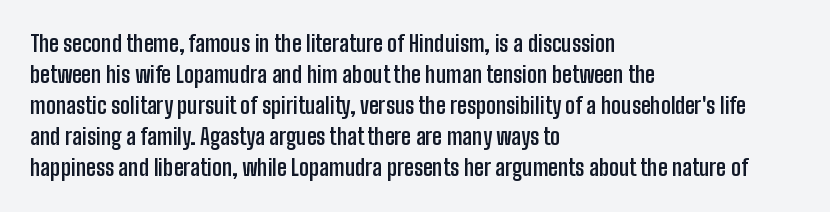
Ordinary non-slanted type is in use. The space between consecutive lines is moderate. The strokes are fattened all the way to bold. No extra tracking has been applied to these lines. Quick note: underline off. The typesetter chose a ragged-right arrangement here.
